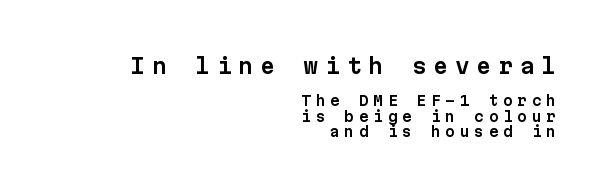
The image shows 21 px text type, upright; set right-aligned, tight line spacing (1.08x), unusually wide letter spacing (+0.33 em), not underlined; the first (top) block is 1.5x larger.
